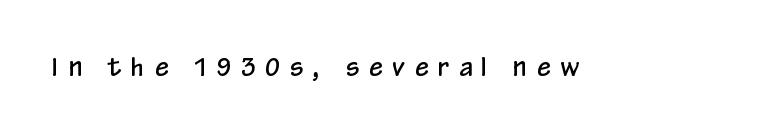
{"italic": "no", "underline": "no", "letter_spacing": "wide", "letter_spacing_em": 0.42, "glyph_px": 24}
